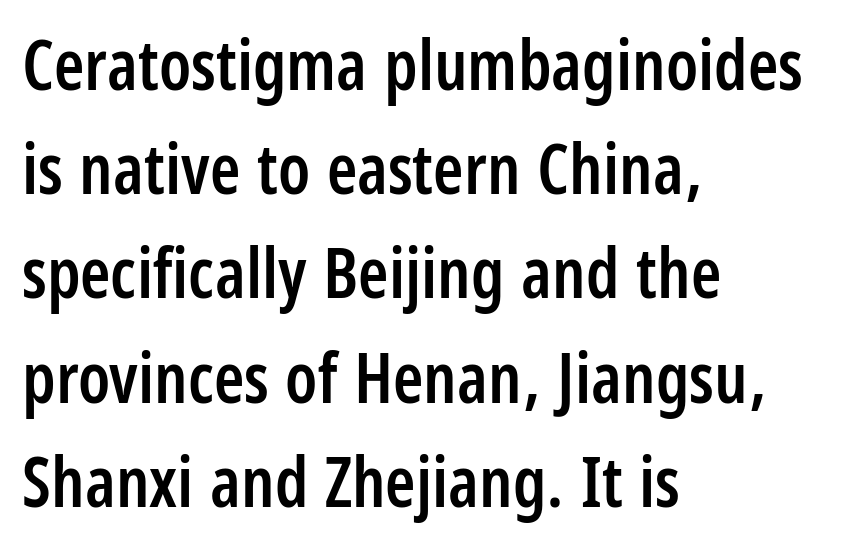
A roman cut, with each character standing at attention. What kind of face is this? One without serifs — a sans. Think of a printed novel: that variable character pitch is what you see here. The typesetter chose a ragged-right arrangement here. Nobody drew a line under any word here.
